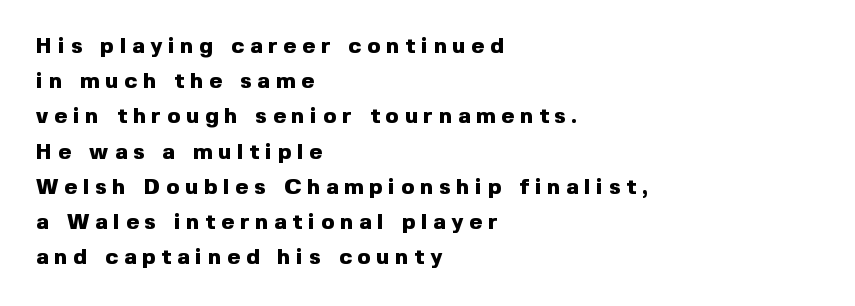
If you drew a line through each stem, it would be perfectly vertical. The line-height multiplier appears to be the usual default. The text block is weighted toward the left margin, trailing off unevenly rightward. A clean baseline with only descenders dipping below it. The horizontal fit of the characters is loose and conspicuously gappy.
